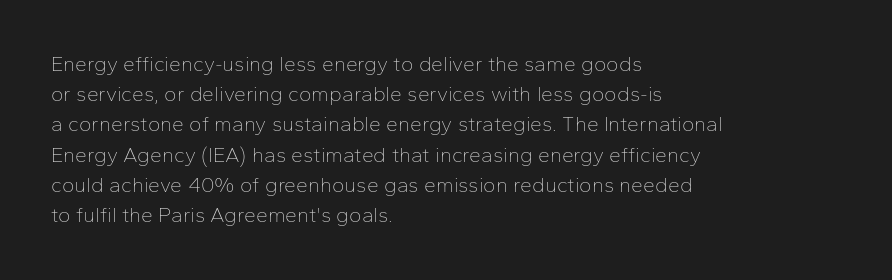
The image shows 21 px text type, upright; set left-aligned, normal line spacing (1.44x), normal letter spacing, not underlined.
